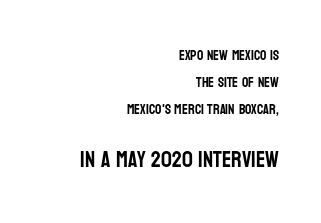
Q: Is the text italic (slanted)? A: No, it is upright.
Q: Is the text underlined? A: No.
Q: How is the paragraph aligned? A: Right-aligned.
Q: Is the spacing between letters normal or unusually wide? A: Normal.
Q: Is the spacing between lines tight, normal or loose? A: Loose.
Q: Which block of text is set in a larger size, the first (top) or the second (bottom)? A: The second (bottom) one.
